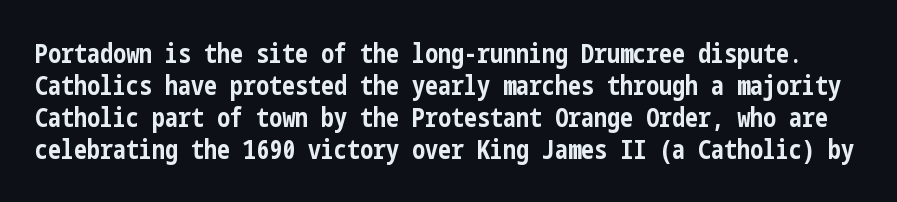
{"italic": "no", "bold": "yes", "underline": "no", "line_spacing_ratio": 1.23, "letter_spacing": "normal", "letter_spacing_em": 0.0, "glyph_px": 26}
